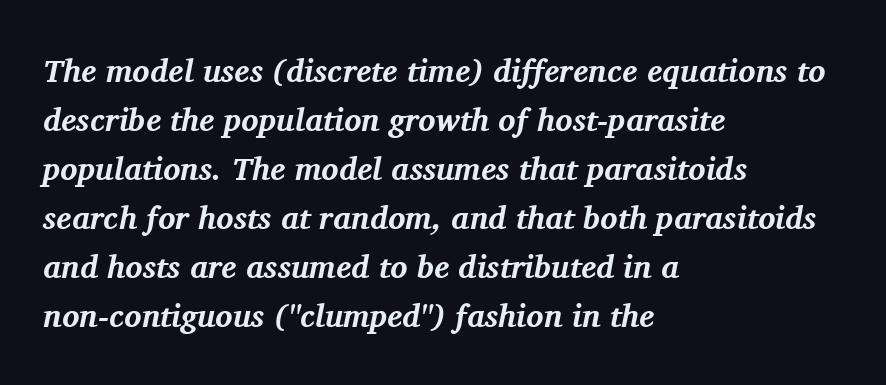
A classic flush-left, rag-right setting is used for this passage. Do the characters align in a grid? No, the font is proportional. Students, note that the glyphs here touch the page at normal intervals. Glance below the letters and you will spot only blank space.
